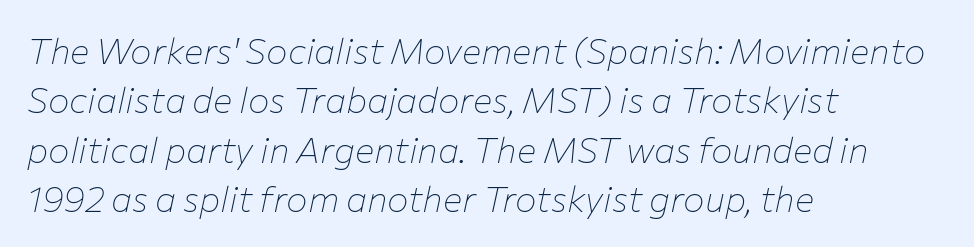
The glyphs are unaccompanied by any horizontal stroke below them. The weight tops out at a normal text grade. An italicized treatment has been applied to the whole sample. Looks like regular typesetting: each glyph gets only the width it needs. Does extra space separate the letters? No, they use regular spacing. Which margin do the lines hug? The left one — the right edge is uneven.
